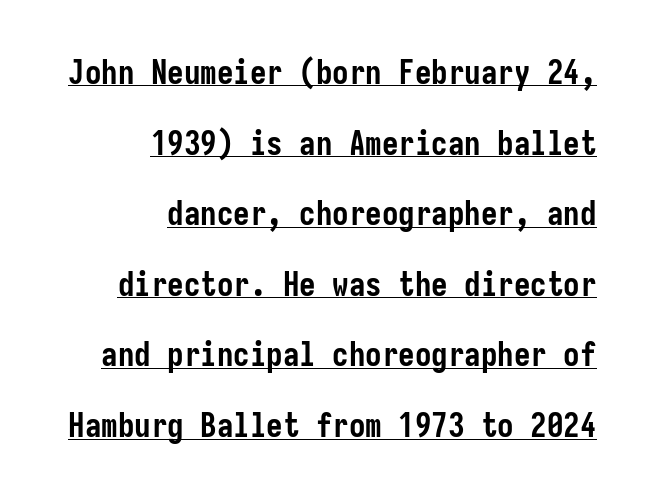
{"serif": "no", "italic": "no", "bold": "yes", "weight": "semibold", "width": "condensed", "stroke_contrast": "low", "x_height": "medium", "underline": "yes", "align": "right", "line_spacing": "loose", "line_spacing_ratio": 2.14, "letter_spacing": "normal", "letter_spacing_em": 0.0, "glyph_px": 33}
